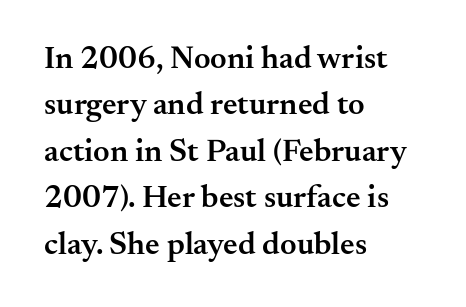
These lines are rendered in a variable-pitch font. Type without underlining. Reading down the block, your eye returns to a fixed left position each line. Tall strokes in this sample are plumb rather than angled. Between one letter and the next there's only the usual sliver of space. Students, this is semibold: more ink than regular, less than bold.
